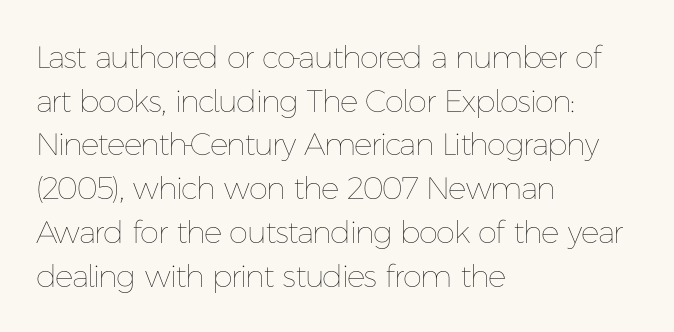
No letter is thick-stroked: the sample isn't bold. The string is rendered with underlining switched off. Do the characters align in a grid? No, the font is proportional. The horizontal fit of the characters is conventional and even. Leftover space on each line is placed entirely after the last word. Reading down the column, the eye jumps a familiar distance to each next line.
